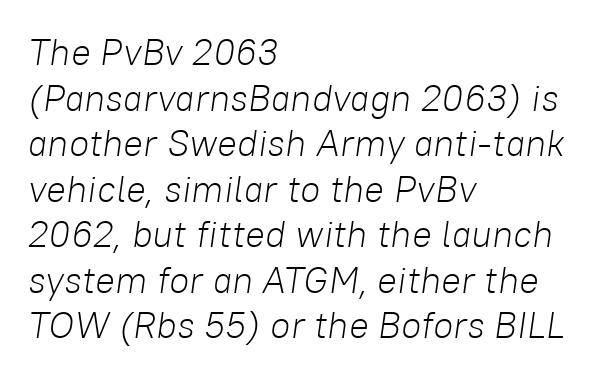
{"italic": "yes", "lean": "right", "slant_degrees": 8, "bold": "no", "weight": "light", "width": "normal", "stroke_contrast": "low", "x_height": "medium", "monospaced": "no", "underline": "no", "align": "left", "line_spacing_ratio": 1.23, "letter_spacing": "normal", "letter_spacing_em": 0.0, "glyph_px": 37}
